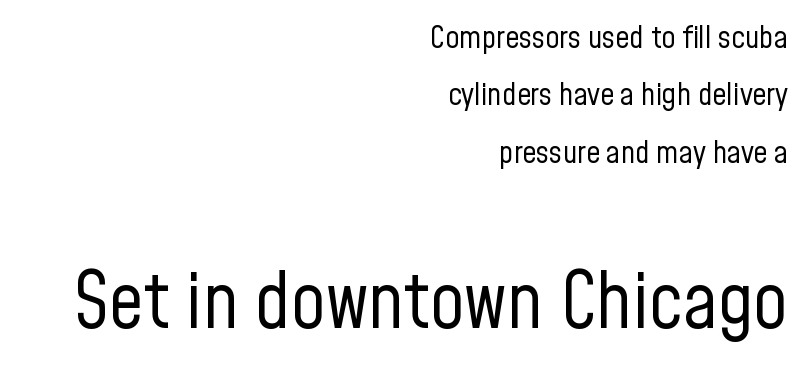
The compositor pushed each line to the right boundary. A quiet, ordinary-to-light weight characterises the typeface. Words appear dense and cohesive because spacing is normal. The baseline area is clear. You can tell it's not italic because the verticals are truly vertical.
